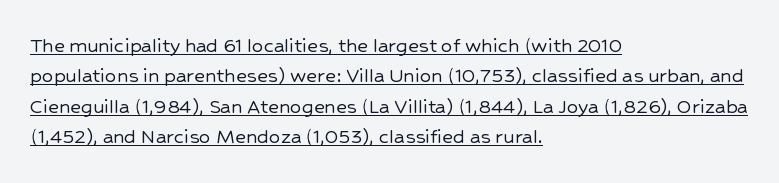
{"italic": "no", "underline": "yes", "align": "left", "line_spacing": "normal", "line_spacing_ratio": 1.32, "letter_spacing": "normal", "letter_spacing_em": 0.0, "glyph_px": 23}
